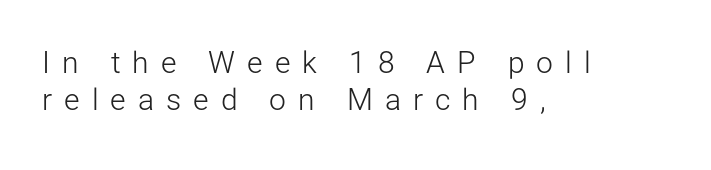
Inter-character spacing is expanded well beyond the font's built-in metrics. Does the copy run flush right? No — it runs flush left. Each letter keeps its own natural width here, so spacing adapts to shape. A normal amount of white space separates one row of letters from the next.
